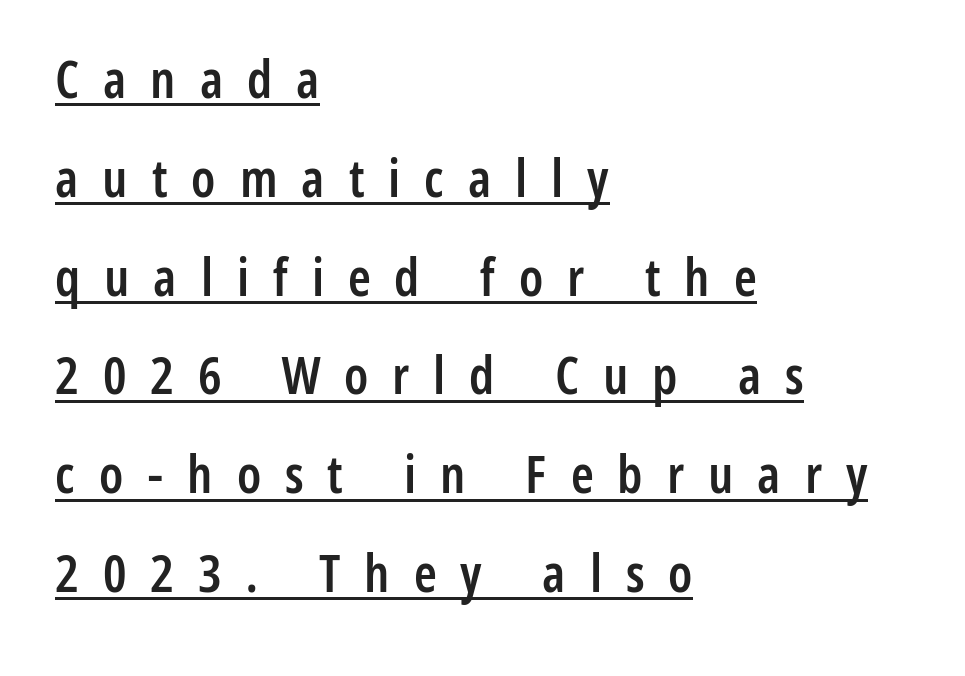
Q: Is the text bold? A: Semi-bold.
Q: Is the text italic (slanted)? A: No, it is upright.
Q: Is the typeface a serif or a sans-serif typeface? A: Sans-serif.
Q: Is the text underlined? A: Yes.
Q: How is the paragraph aligned? A: Left-aligned.
Q: Is the spacing between letters normal or unusually wide? A: Unusually wide.
Q: Is the spacing between lines tight, normal or loose? A: Loose.
Q: Width (condensed, normal, or wide)? A: Condensed.
Q: Stroke contrast? A: Low.
Q: x-height? A: Medium.
Q: Monospaced? A: No.
